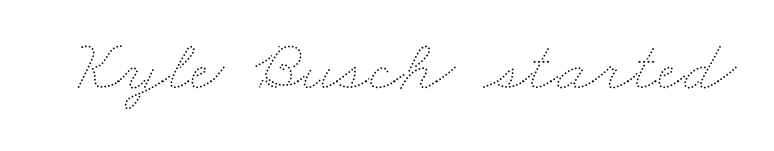
Is the stroke heavy? The answer is a plain regular-or-lighter. The rendering uses natural spacing where letterforms have individual widths. Compared with typical body copy, the letter spacing here is the same. Only glyphs here, with clear space below each row.
